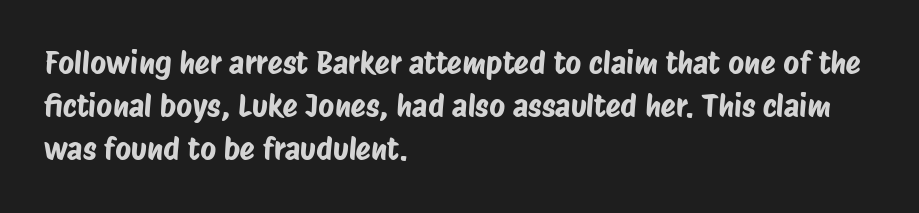
Horizontally, the lines are justified to the leading edge only. Is this a fixed-width face? No — the glyphs have proportional, varying widths. The line-height multiplier appears to be the usual default. The letters carry no serifs — their stems end cleanly without finishing strokes. Words float on clear page, feet unadorned.
